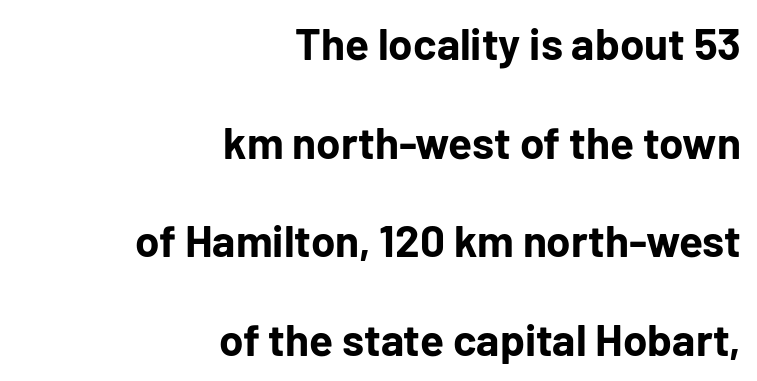
Q: Is the text bold? A: Yes.
Q: Is the text italic (slanted)? A: No, it is upright.
Q: Is the typeface a serif or a sans-serif typeface? A: Sans-serif.
Q: Is the text underlined? A: No.
Q: How is the paragraph aligned? A: Right-aligned.
Q: Is the spacing between letters normal or unusually wide? A: Normal.
Q: Is the spacing between lines tight, normal or loose? A: Loose.
Q: Width (condensed, normal, or wide)? A: Normal.
Q: Stroke contrast? A: Low.
Q: x-height? A: Medium.
Q: Monospaced? A: No.
